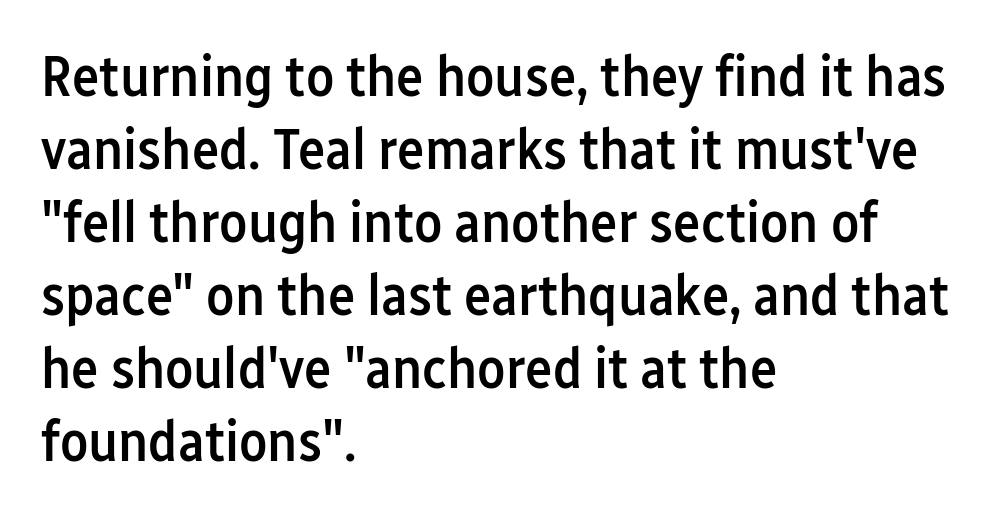
Here the glyphs are tracked normally, forming tight word shapes. Note the varied advance widths — an 'i' is clearly narrower than an 'm'. Regarding leading, the lines here are spaced in the standard way. The words here are not underlined. The rendering shows plain stroke endings on the letterforms — a sans-serif design.
